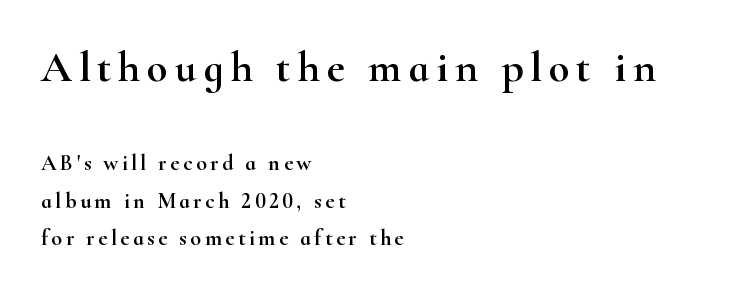
This rendering employs a face with finishing strokes, i.e., a serif. The rendering shrinks the type as you move from the upper chunk to the lower. Only glyphs here, with clear space below each row. Spacing verdict: proportional, widths tailored to each character.
